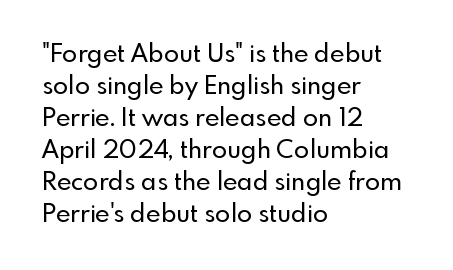
Q: Is the text italic (slanted)? A: No, it is upright.
Q: Is the text underlined? A: No.
Q: How is the paragraph aligned? A: Left-aligned.
Q: Is the spacing between letters normal or unusually wide? A: Normal.
Q: Is the spacing between lines tight, normal or loose? A: Normal.
